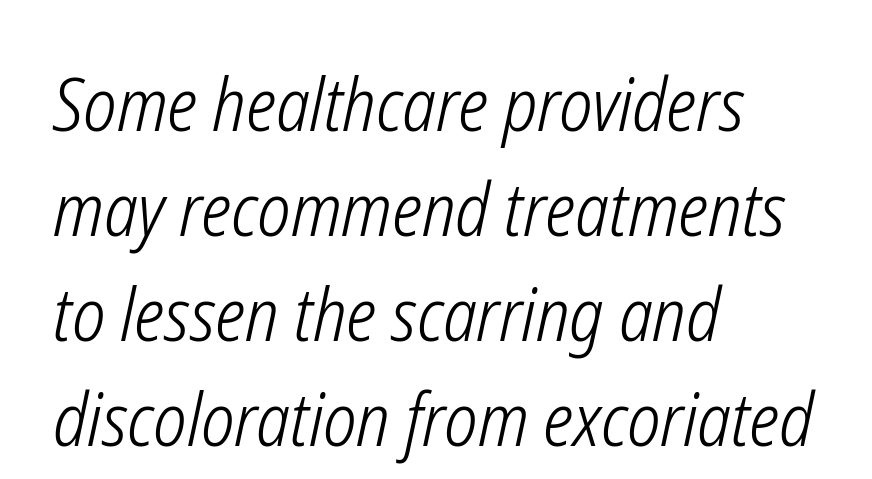
{"italic": "yes", "lean": "right", "slant_degrees": 12, "bold": "no", "weight": "light", "width": "condensed", "stroke_contrast": "low", "x_height": "medium", "monospaced": "no", "underline": "no", "align": "left", "line_spacing": "normal", "line_spacing_ratio": 1.44, "letter_spacing": "normal", "letter_spacing_em": 0.0, "glyph_px": 73}
